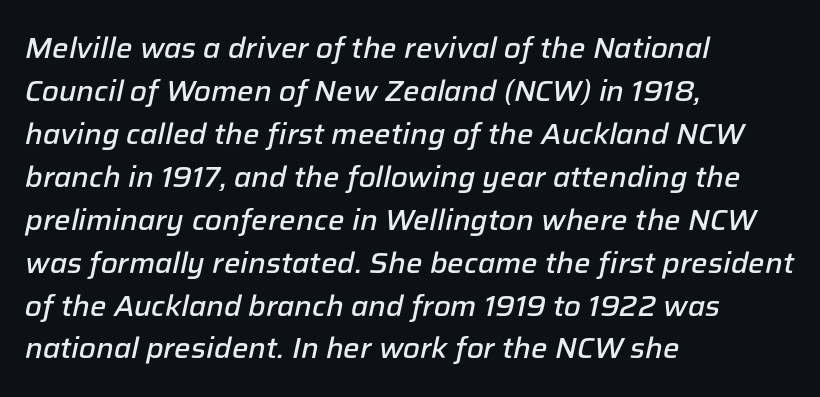
{"italic": "yes", "lean": "right", "slant_degrees": 12, "bold": "semi", "weight": "semibold", "width": "normal", "stroke_contrast": "low", "x_height": "medium", "monospaced": "no", "underline": "no", "align": "left", "line_spacing": "normal", "line_spacing_ratio": 1.48, "letter_spacing": "normal", "letter_spacing_em": 0.0, "glyph_px": 29}
